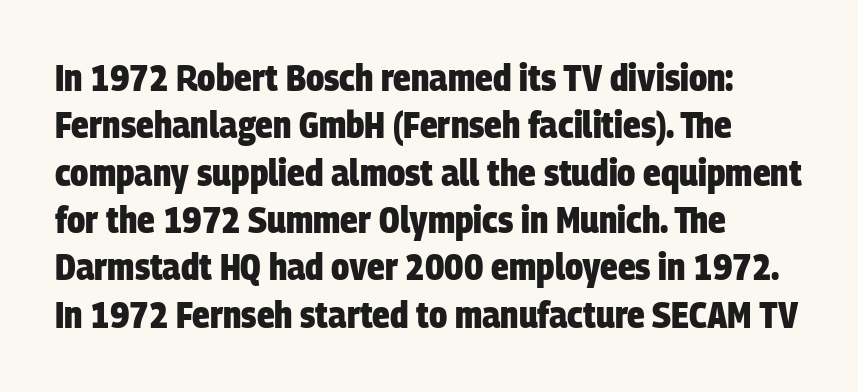
The image shows 37 px heavy, condensed sans-serif type; set left-aligned, normal line spacing (1.28x), normal letter spacing, not underlined; low stroke contrast and a large x-height.
